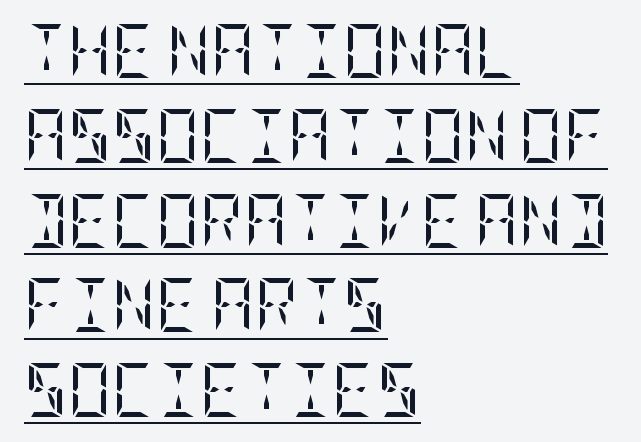
The image shows 54 px regular-weight, condensed serif type, upright; set left-aligned, normal line spacing (1.57x), normal letter spacing, underlined; low stroke contrast and a large x-height.
